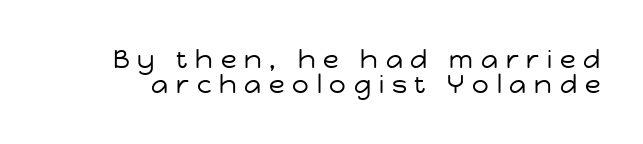
{"italic": "no", "bold": "no", "underline": "no", "line_spacing": "tight", "line_spacing_ratio": 0.97, "letter_spacing": "wide", "letter_spacing_em": 0.3, "glyph_px": 26}
